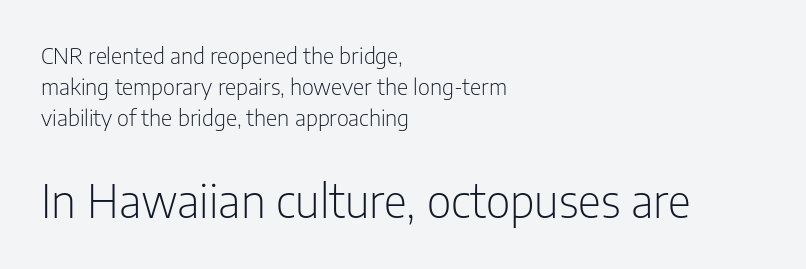
Q: Is the text bold? A: No.
Q: Is the text italic (slanted)? A: No, it is upright.
Q: Is the typeface a serif or a sans-serif typeface? A: Sans-serif.
Q: Is the text underlined? A: No.
Q: How is the paragraph aligned? A: Left-aligned.
Q: Is the spacing between letters normal or unusually wide? A: Normal.
Q: Is the spacing between lines tight, normal or loose? A: Normal.
Q: Which block of text is set in a larger size, the first (top) or the second (bottom)? A: The second (bottom) one.
Q: Width (condensed, normal, or wide)? A: Condensed.
Q: Stroke contrast? A: Low.
Q: x-height? A: Medium.
Q: Monospaced? A: No.
